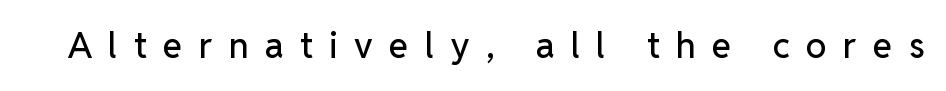
{"serif": "no", "italic": "no", "width": "normal", "stroke_contrast": "low", "x_height": "medium", "monospaced": "no", "underline": "no", "letter_spacing": "wide", "letter_spacing_em": 0.47, "glyph_px": 35}
